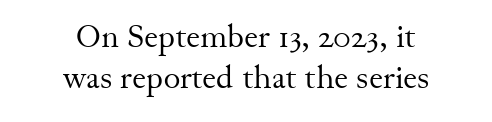
The image shows 32 px regular-weight serif type, upright; set centered, normal line spacing (1.29x), normal letter spacing, not underlined; medium stroke contrast and a small x-height.
